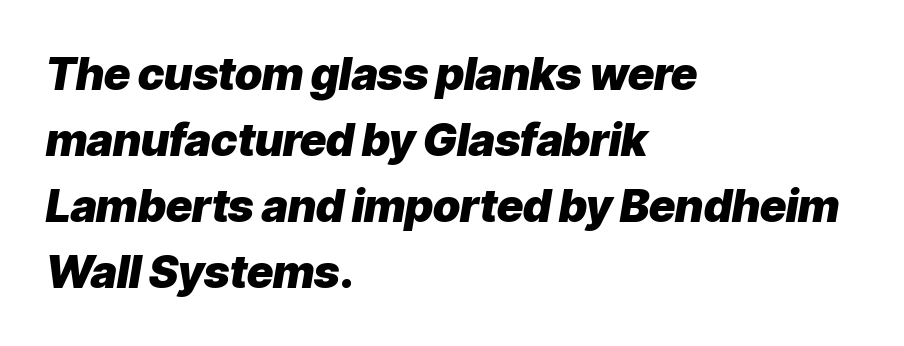
Plenty of ink on the page — the face is bold. Proportional: the letters do not fall into vertical columns. These lines sit exactly where default settings would place them. The type is set solid horizontally, with unmodified tracking. The whole block is typeset with a tilt.
